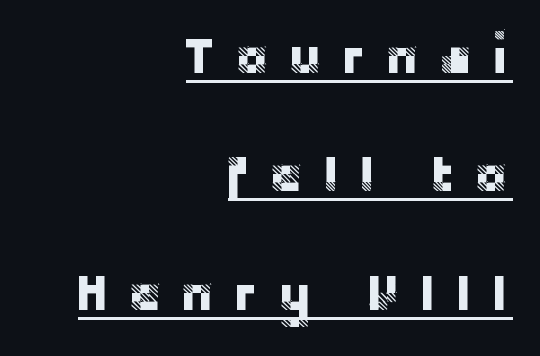
All the whitespace from short lines collects on the left. Leading is clearly above the norm, producing a sparse column. Each line of the rendering has a horizontal stroke beneath the glyphs. The face used here is rendered with a markedly widened letterfit. Style check: upright. The passage shown is typed in a proportional face where columns would drift.
